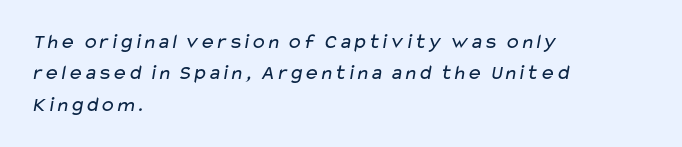
The image shows 21 px text type; set left-aligned, normal line spacing (1.49x), normal letter spacing, not underlined.
